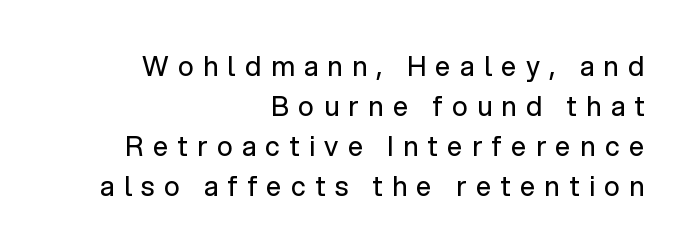
{"italic": "no", "bold": "no", "underline": "no", "align": "right", "line_spacing": "normal", "line_spacing_ratio": 1.48, "letter_spacing": "wide", "letter_spacing_em": 0.35, "glyph_px": 27}
